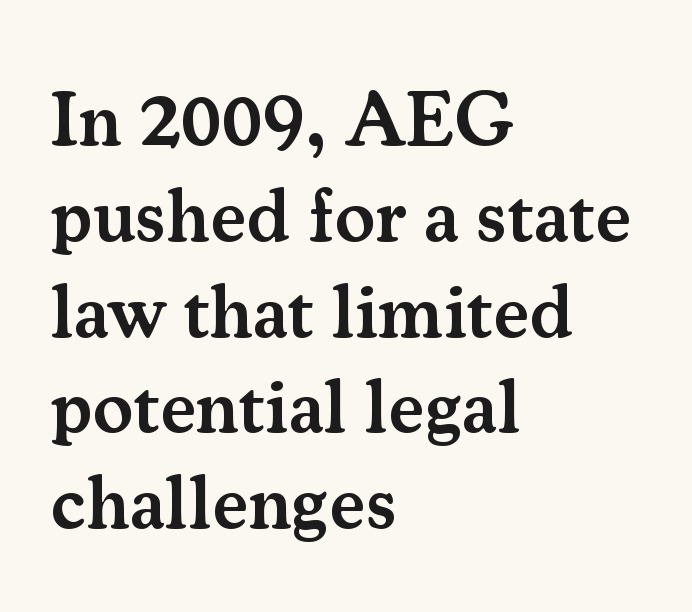
These lines keep a tight, regular rhythm from letter to letter. The rows are spaced the way most documents space them. Weight check: semibold — heavier than regular, not quite bold. Serifs: yes, visible at the terminals of the letterforms. Decoration check: the copy has no underline.
